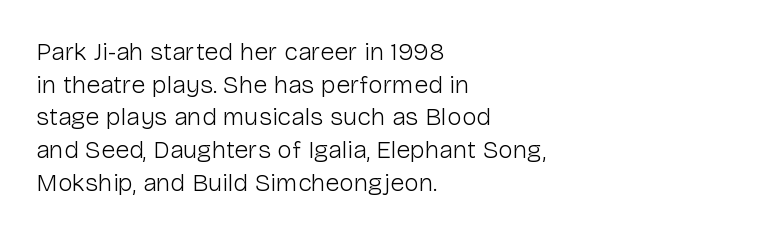
{"italic": "no", "bold": "no", "underline": "no", "align": "left", "line_spacing": "normal", "line_spacing_ratio": 1.31, "letter_spacing": "normal", "letter_spacing_em": 0.0, "glyph_px": 25}
